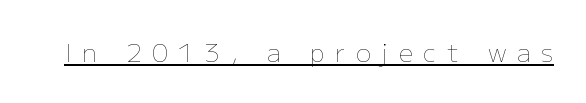
{"italic": "no", "bold": "no", "underline": "yes", "letter_spacing": "wide", "letter_spacing_em": 0.43, "glyph_px": 25}
